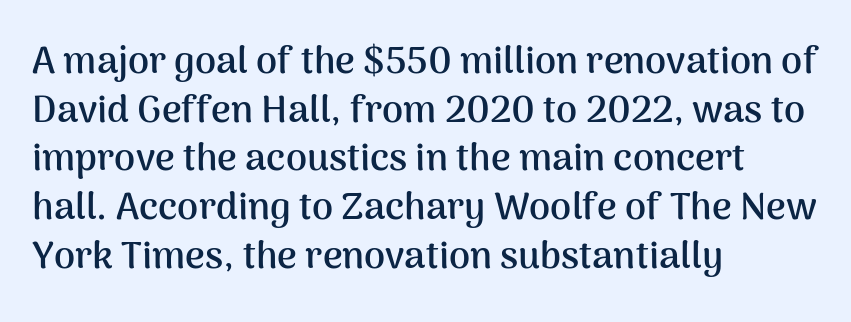
The face used here has the dense, thick strokes of a bold. Rule under the text: the space is simply empty. Think of a printed novel: that variable character pitch is what you see here. The letters stand upright; this is a roman face. There is no visible air inserted between adjacent glyphs.
